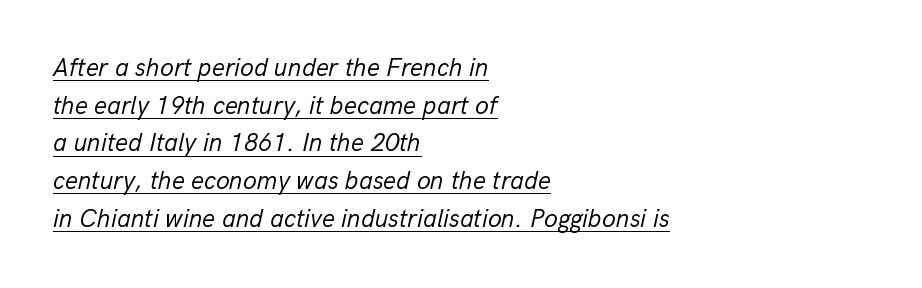
Evenly set lines give the paragraph a standard silhouette. Italic? Definitely — the glyphs are oblique. These lines are set flush left with a ragged right edge. Tracking value appears to be zero — textbook default spacing.
